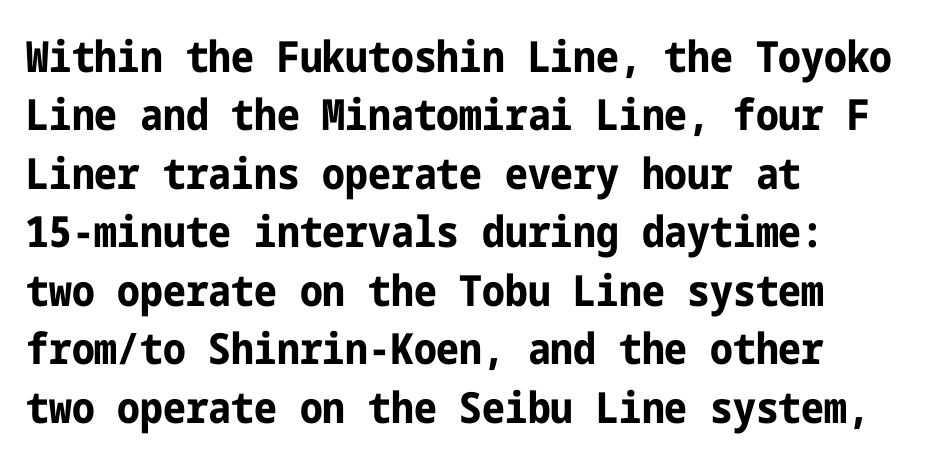
The image shows 43 px bold, condensed sans-serif type, upright; set left-aligned, normal line spacing (1.36x), normal letter spacing, not underlined; low stroke contrast and a medium x-height.
